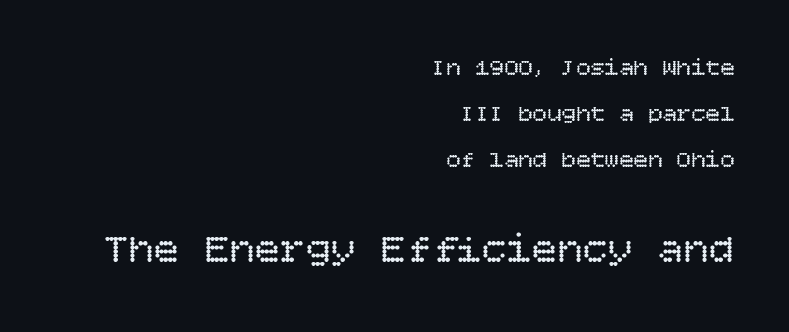
{"italic": "no", "bold": "no", "weight": "regular", "width": "normal", "stroke_contrast": "low", "x_height": "large", "underline": "no", "align": "right", "line_spacing": "loose", "line_spacing_ratio": 1.92, "letter_spacing": "normal", "letter_spacing_em": 0.0, "larger_block": "second", "size_ratio": 1.75, "glyph_px": 42}
